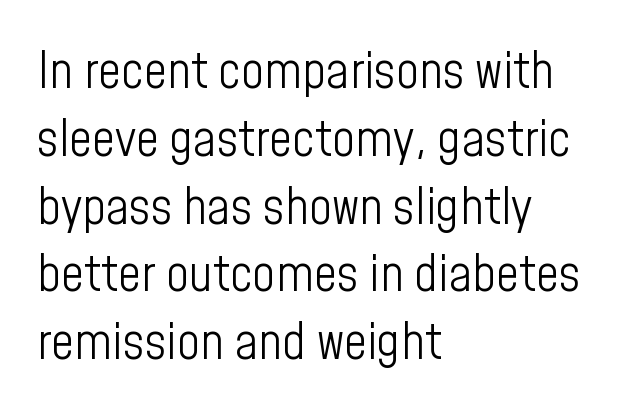
{"serif": "no", "italic": "no", "bold": "no", "weight": "light", "width": "condensed", "stroke_contrast": "low", "x_height": "medium", "monospaced": "no", "underline": "no", "align": "left", "line_spacing": "normal", "line_spacing_ratio": 1.33, "letter_spacing": "normal", "letter_spacing_em": 0.0, "glyph_px": 51}
